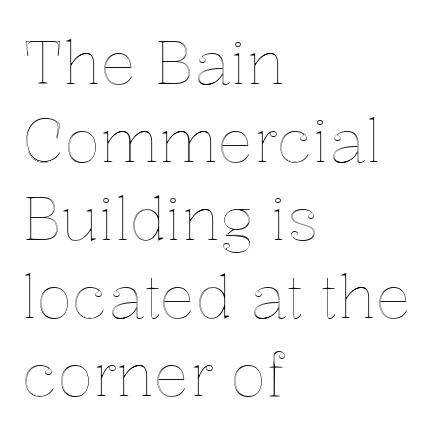
Q: Is the text italic (slanted)? A: No, it is upright.
Q: Is the text underlined? A: No.
Q: How is the paragraph aligned? A: Left-aligned.
Q: Is the spacing between letters normal or unusually wide? A: Normal.
Q: Is the spacing between lines tight, normal or loose? A: Normal.
Q: Width (condensed, normal, or wide)? A: Normal.
Q: x-height? A: Medium.
Q: Monospaced? A: No.
